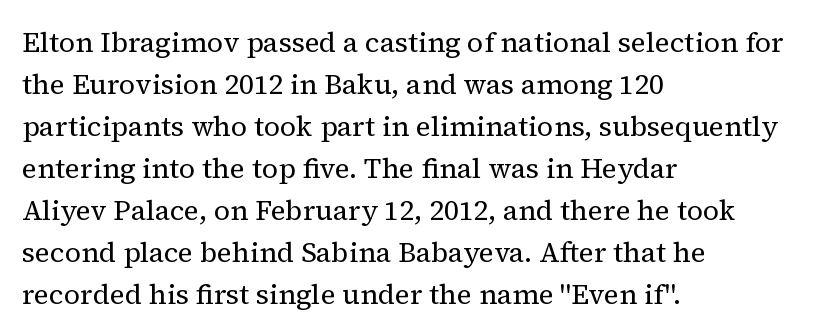
Is this a heavy cut? Hardly; it is regular or lighter. Descenders are the only things crossing below the line. Caption: multi-line text, flush left, ragged right. Each letter keeps its own natural width here, so spacing adapts to shape. Classification — serif.
